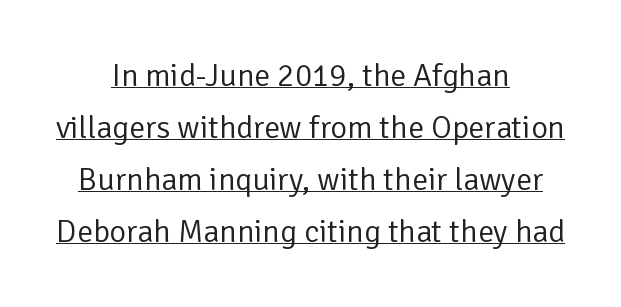
{"serif": "no", "italic": "no", "bold": "no", "weight": "regular", "width": "normal", "stroke_contrast": "low", "x_height": "medium", "monospaced": "no", "underline": "yes", "align": "center", "line_spacing": "normal", "line_spacing_ratio": 1.62, "letter_spacing": "normal", "letter_spacing_em": 0.0, "glyph_px": 32}
